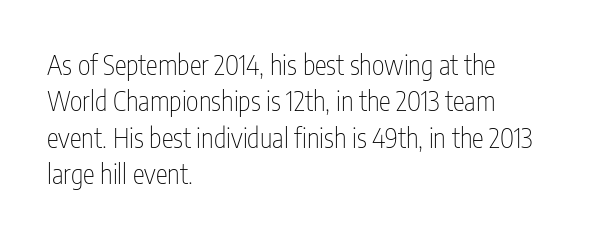
{"italic": "no", "bold": "no", "underline": "no", "align": "left", "line_spacing": "normal", "line_spacing_ratio": 1.35, "letter_spacing": "normal", "letter_spacing_em": 0.0, "glyph_px": 27}
